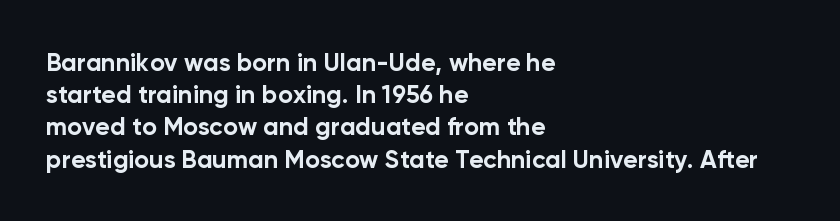
The image shows 25 px bold type, upright; set left-aligned, normal line spacing (1.29x), normal letter spacing, not underlined.
